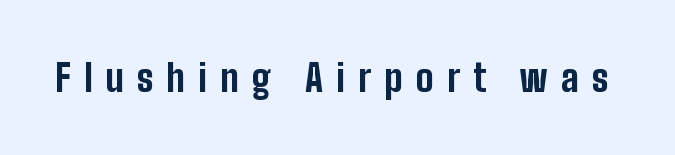
Q: Is the text bold? A: Yes.
Q: Is the text italic (slanted)? A: No, it is upright.
Q: Is the typeface a serif or a sans-serif typeface? A: Sans-serif.
Q: Is the text underlined? A: No.
Q: Is the spacing between letters normal or unusually wide? A: Unusually wide.
Q: Width (condensed, normal, or wide)? A: Condensed.
Q: Stroke contrast? A: Low.
Q: x-height? A: Medium.
Q: Monospaced? A: No.
